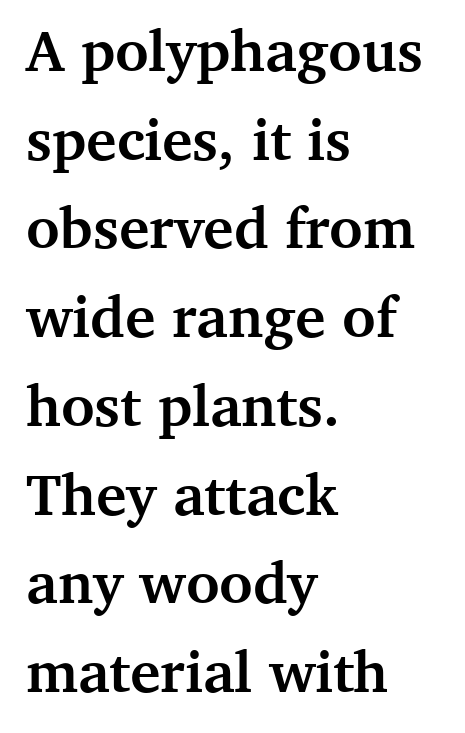
Q: Is the text bold? A: Yes.
Q: Is the text italic (slanted)? A: No, it is upright.
Q: Is the typeface a serif or a sans-serif typeface? A: Serif.
Q: Is the text underlined? A: No.
Q: How is the paragraph aligned? A: Left-aligned.
Q: Is the spacing between letters normal or unusually wide? A: Normal.
Q: Is the spacing between lines tight, normal or loose? A: Normal.
Q: Width (condensed, normal, or wide)? A: Normal.
Q: Stroke contrast? A: Medium.
Q: x-height? A: Medium.
Q: Monospaced? A: No.
